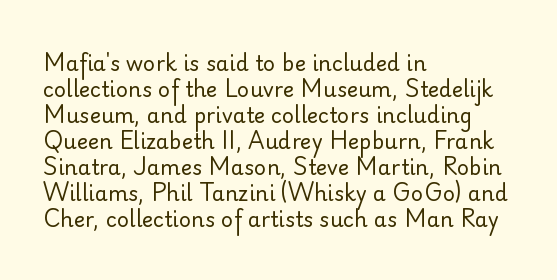
{"italic": "no", "bold": "no", "underline": "no", "align": "left", "line_spacing_ratio": 1.24, "letter_spacing": "normal", "letter_spacing_em": 0.0, "glyph_px": 21}
